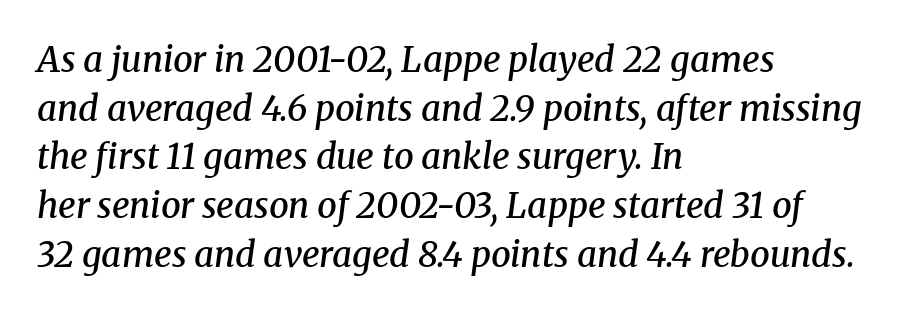
The image shows 35 px semibold serif type, italic (leaning right); set left-aligned, normal line spacing (1.39x), normal letter spacing, not underlined; medium stroke contrast and a medium x-height.
